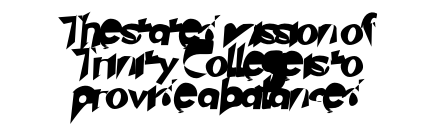
{"serif": "no", "width": "normal", "stroke_contrast": "low", "x_height": "small", "monospaced": "no", "underline": "no", "align": "center", "line_spacing": "tight", "line_spacing_ratio": 1.06, "letter_spacing": "normal", "letter_spacing_em": 0.0, "glyph_px": 30}
